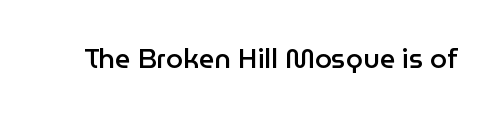
Honestly, the letter spacing is just normal — you wouldn't notice it. Only glyphs here, with clear space below each row. The typography opts for an upright posture over an oblique one. Set as a demibold, roughly 600 on the weight scale.
